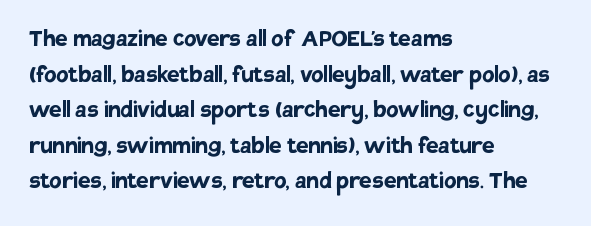
No italicization has been applied; the sample stays upright. In terms of weight, the rendering is a true, heavy bold. Do the characters align in a grid? No, the font is proportional. Reading down the block, your eye returns to a fixed left position each line. What stands out about the letter spacing? Nothing — it is the standard amount.
